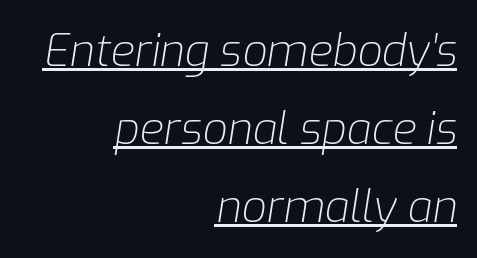
The image shows 44 px light type, italic (leaning right); set right-aligned, line spacing 1.77x, normal letter spacing, underlined; low stroke contrast and a medium x-height.
